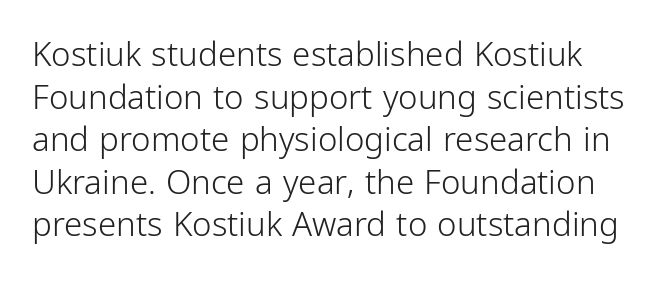
The image shows 33 px light, condensed sans-serif type, upright; set normal line spacing (1.29x), normal letter spacing, not underlined; low stroke contrast and a medium x-height.
